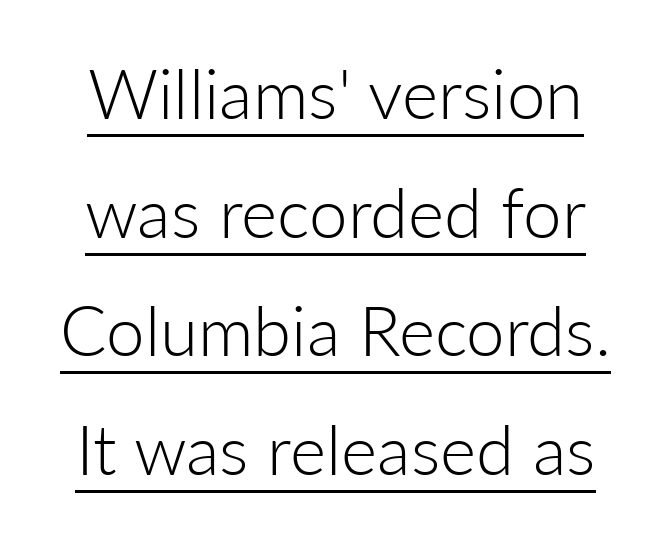
Between one letter and the next there's only the usual sliver of space. I'd call this a sans setting — the letters go barefoot. The rendered words wear a rule along their underside. Varying glyph widths throughout — classic text-font behaviour.
